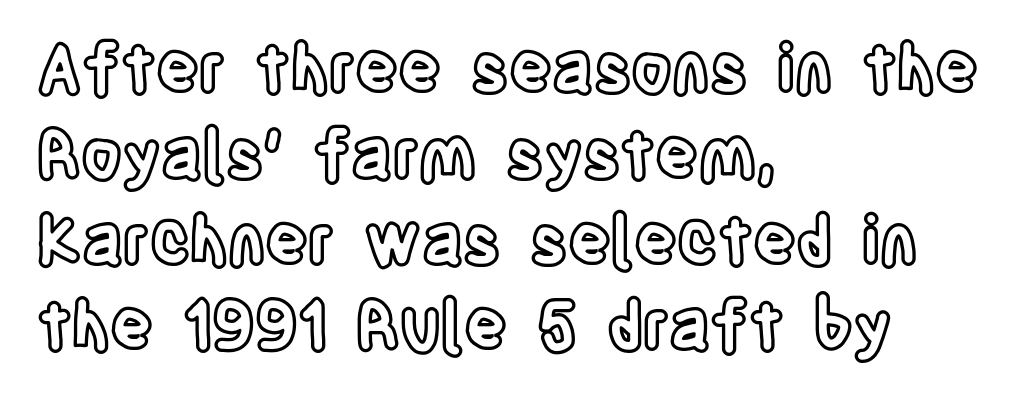
Layout note: lines flush left. The lettering holds an erect, upright posture throughout. A typesetter would call this proportional, since set widths differ per character. Lines of text with bare space underneath. The gaps between neighbouring characters are ordinary and unremarkable. Line spacing here is normal.
